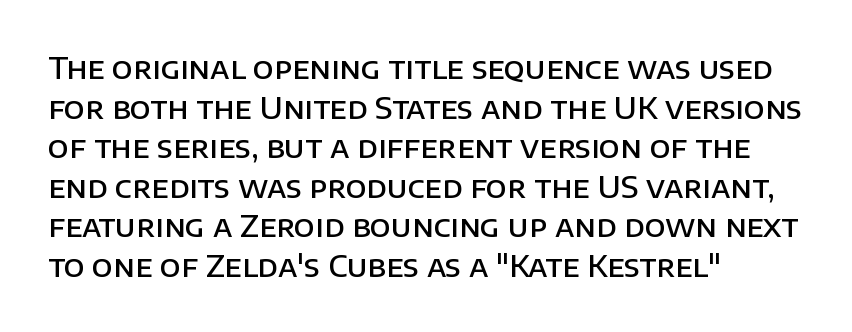
The glyphs are unaccompanied by any horizontal stroke below them. In CSS terms this would be text-align: left. Caption: standard tracking, unaltered. What kind of face is this? One without serifs — a sans. The letters advance in unequal steps, a hallmark of proportional type.
